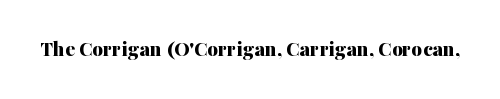
Notice how thick the strokes are: this is what a full bold looks like. In terms of letterspacing, this is plain default setting. The specimen omits any rule beneath the text block's lines. The lettering stays uniformly vertical, giving the passage a roman look.
